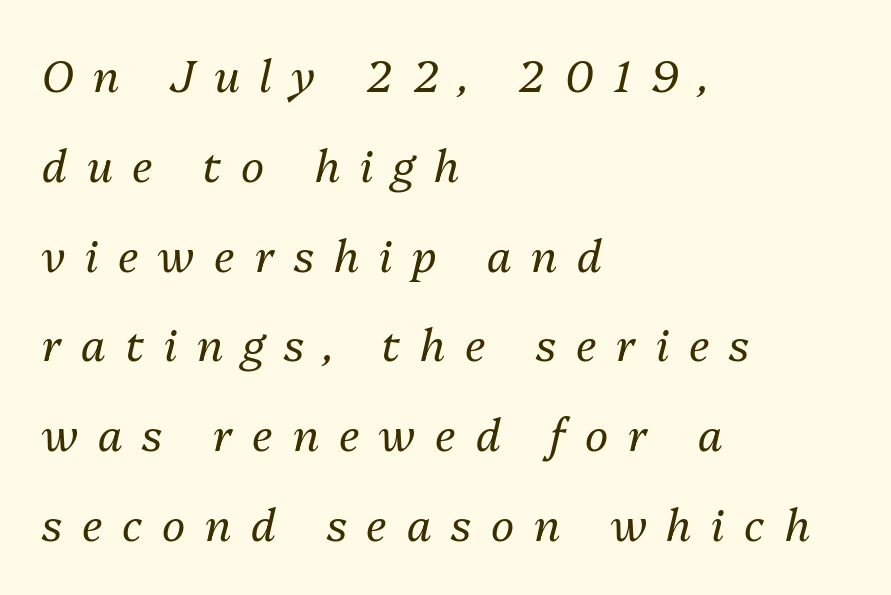
Q: Is the text bold? A: No.
Q: Is the text italic (slanted)? A: Yes, it leans right by about 13 degrees.
Q: Is the text underlined? A: No.
Q: How is the paragraph aligned? A: Left-aligned.
Q: Is the spacing between letters normal or unusually wide? A: Unusually wide.
Q: Is the spacing between lines tight, normal or loose? A: Loose.
Q: Width (condensed, normal, or wide)? A: Normal.
Q: Stroke contrast? A: Medium.
Q: x-height? A: Medium.
Q: Monospaced? A: No.
